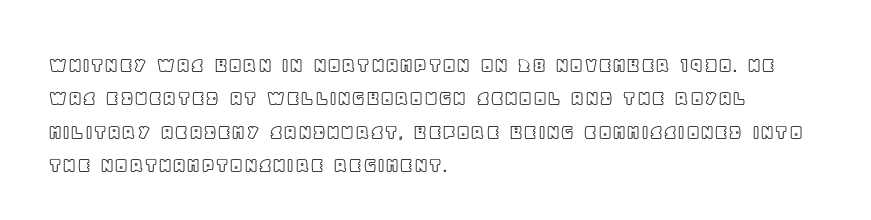
{"italic": "no", "underline": "no", "align": "left", "line_spacing": "normal", "line_spacing_ratio": 1.45, "letter_spacing": "normal", "letter_spacing_em": 0.0, "glyph_px": 23}
